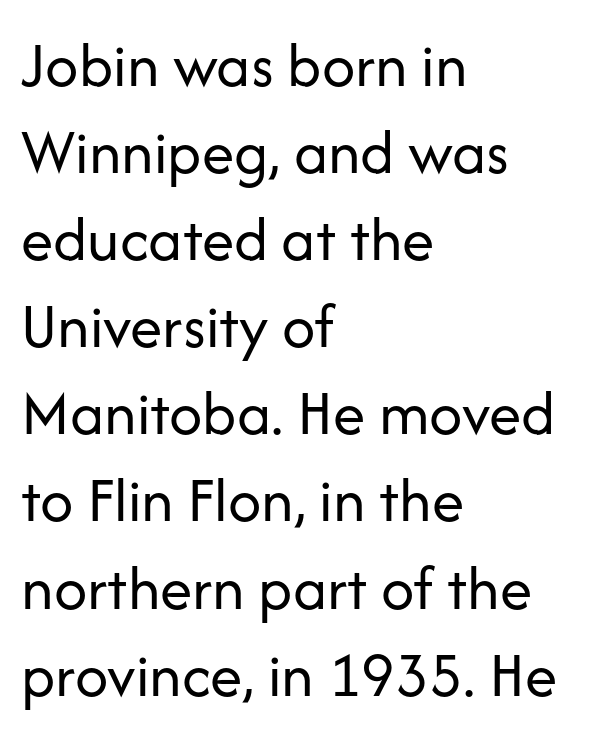
Q: Is the text bold? A: No.
Q: Is the text italic (slanted)? A: No, it is upright.
Q: Is the typeface a serif or a sans-serif typeface? A: Sans-serif.
Q: Is the text underlined? A: No.
Q: How is the paragraph aligned? A: Left-aligned.
Q: Is the spacing between letters normal or unusually wide? A: Normal.
Q: Is the spacing between lines tight, normal or loose? A: Normal.
Q: Width (condensed, normal, or wide)? A: Normal.
Q: Stroke contrast? A: Low.
Q: x-height? A: Medium.
Q: Monospaced? A: No.
